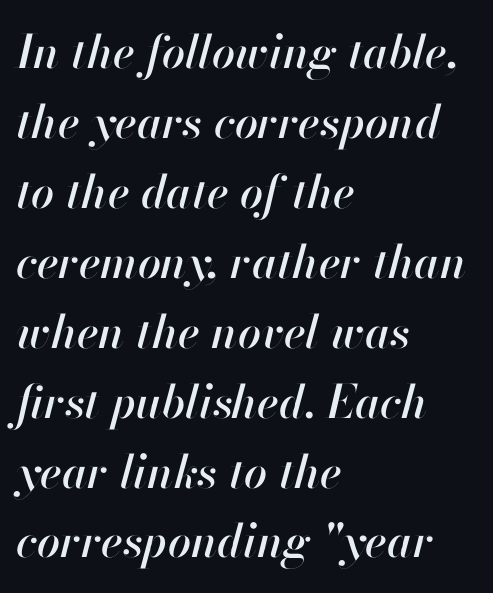
Q: Is the text italic (slanted)? A: Yes, it leans right by about 13 degrees.
Q: Is the text underlined? A: No.
Q: How is the paragraph aligned? A: Left-aligned.
Q: Is the spacing between letters normal or unusually wide? A: Normal.
Q: Is the spacing between lines tight, normal or loose? A: Normal.
Q: Width (condensed, normal, or wide)? A: Normal.
Q: Stroke contrast? A: High.
Q: x-height? A: Small.
Q: Monospaced? A: No.
